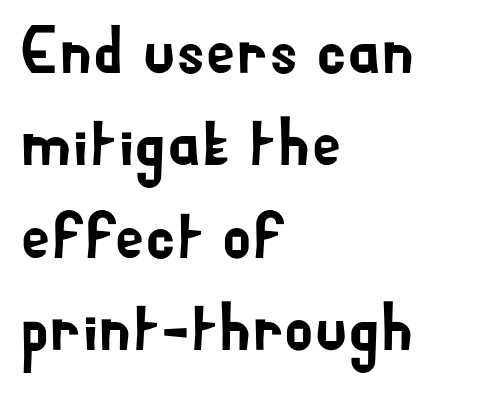
Q: Is the text italic (slanted)? A: No, it is upright.
Q: Is the typeface a serif or a sans-serif typeface? A: Sans-serif.
Q: Is the text underlined? A: No.
Q: How is the paragraph aligned? A: Left-aligned.
Q: Is the spacing between letters normal or unusually wide? A: Normal.
Q: Is the spacing between lines tight, normal or loose? A: Normal.
Q: Width (condensed, normal, or wide)? A: Normal.
Q: Stroke contrast? A: Low.
Q: x-height? A: Small.
Q: Monospaced? A: No.
